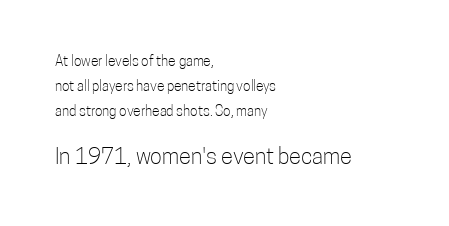
{"italic": "no", "bold": "no", "underline": "no", "align": "left", "line_spacing_ratio": 1.78, "letter_spacing": "normal", "letter_spacing_em": 0.0, "larger_block": "second", "size_ratio": 1.57, "glyph_px": 22}
